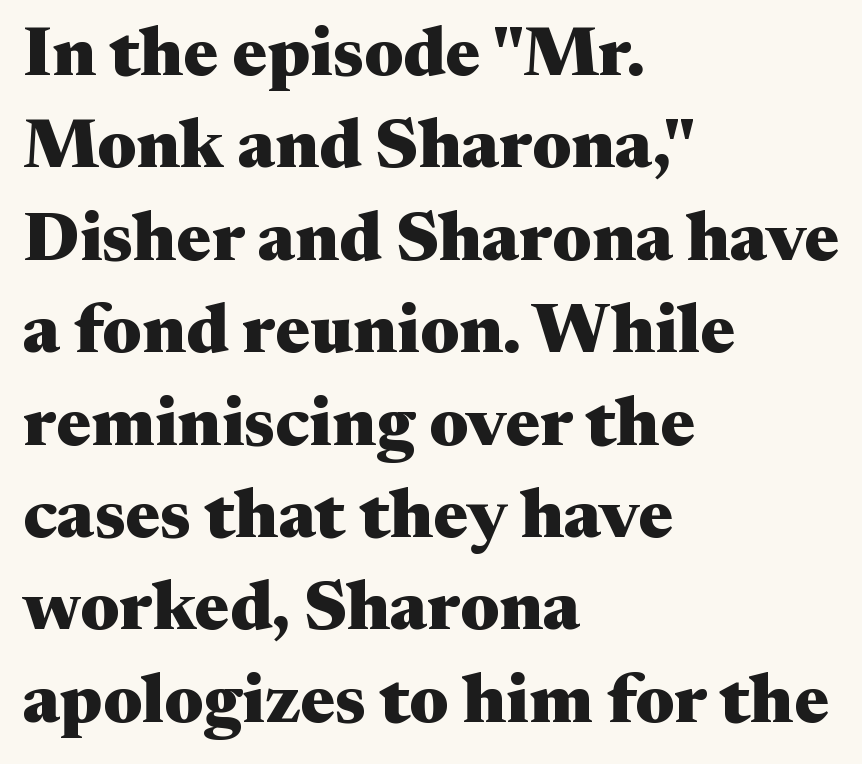
Note the varied advance widths — an 'i' is clearly narrower than an 'm'. Serifs: yes, visible at the terminals of the letterforms. Heft: maximum for text — a bold. The passage shown stacks its lines at a standard gap. No word sits above an underline. How are the letters spaced? Ordinarily, with no added tracking.
